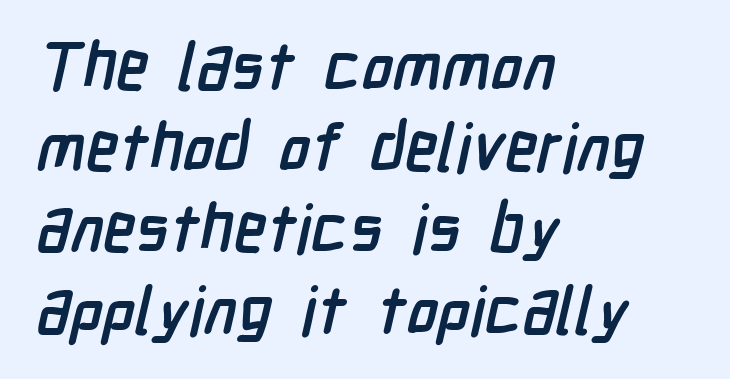
{"serif": "no", "bold": "yes", "weight": "semibold", "width": "condensed", "stroke_contrast": "low", "x_height": "medium", "monospaced": "no", "underline": "no", "align": "left", "line_spacing_ratio": 1.23, "letter_spacing": "normal", "letter_spacing_em": 0.0, "glyph_px": 66}
